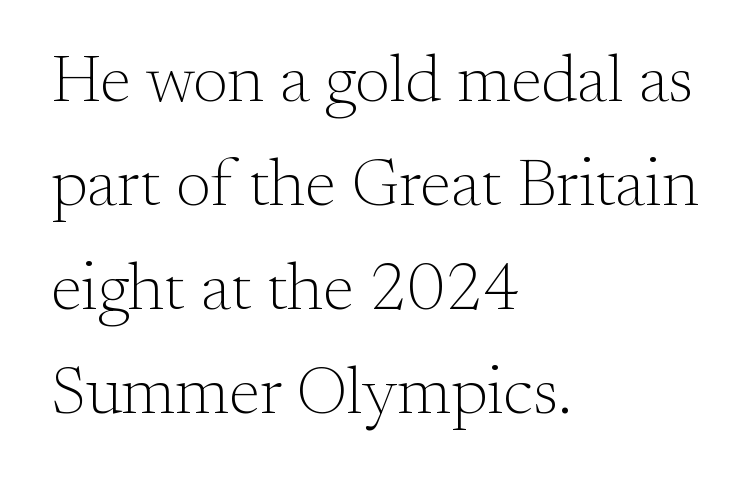
The image shows 67 px light serif type, upright; set left-aligned, normal line spacing (1.55x), normal letter spacing, not underlined; medium stroke contrast and a small x-height.
